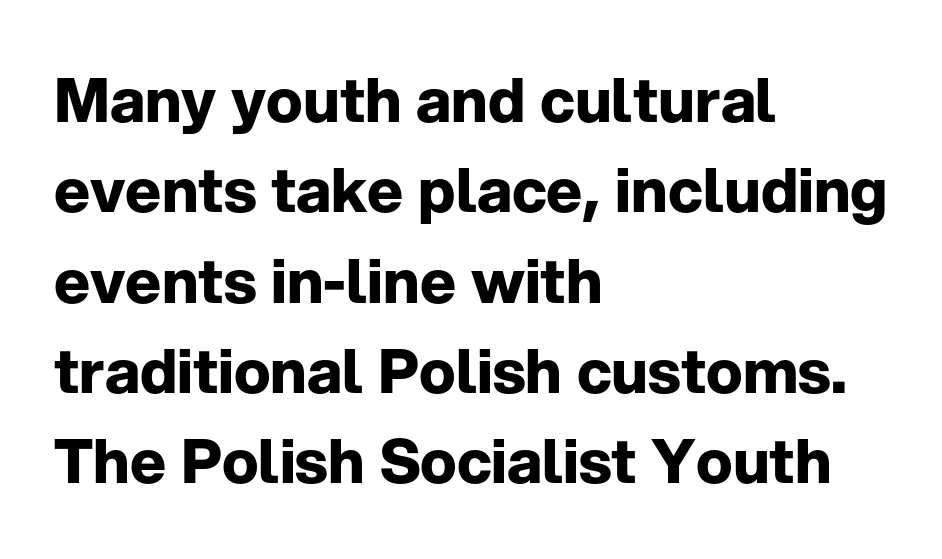
Q: Is the text bold? A: Yes.
Q: Is the text italic (slanted)? A: No, it is upright.
Q: Is the typeface a serif or a sans-serif typeface? A: Sans-serif.
Q: Is the text underlined? A: No.
Q: How is the paragraph aligned? A: Left-aligned.
Q: Is the spacing between letters normal or unusually wide? A: Normal.
Q: Is the spacing between lines tight, normal or loose? A: Normal.
Q: Width (condensed, normal, or wide)? A: Normal.
Q: Stroke contrast? A: Low.
Q: x-height? A: Medium.
Q: Monospaced? A: No.
